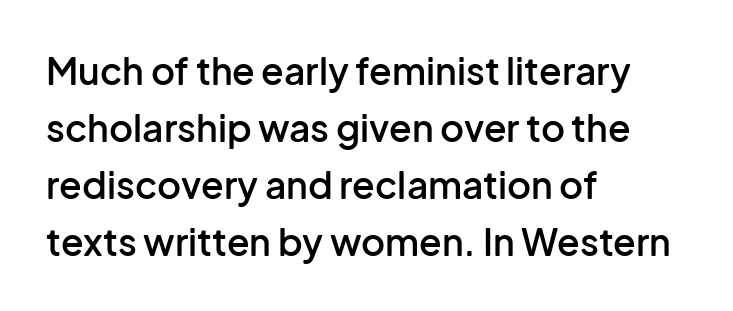
{"serif": "no", "italic": "no", "bold": "semi", "weight": "semibold", "width": "normal", "stroke_contrast": "low", "x_height": "medium", "monospaced": "no", "underline": "no", "align": "left", "line_spacing": "normal", "line_spacing_ratio": 1.54, "letter_spacing": "normal", "letter_spacing_em": 0.0, "glyph_px": 37}
